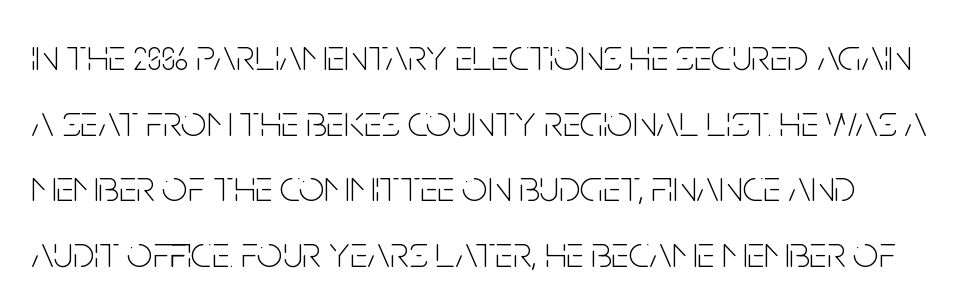
{"serif": "no", "italic": "no", "bold": "no", "weight": "thin", "width": "condensed", "stroke_contrast": "low", "x_height": "large", "monospaced": "no", "underline": "no", "line_spacing": "normal", "line_spacing_ratio": 1.46, "letter_spacing": "normal", "letter_spacing_em": 0.0, "glyph_px": 45}
